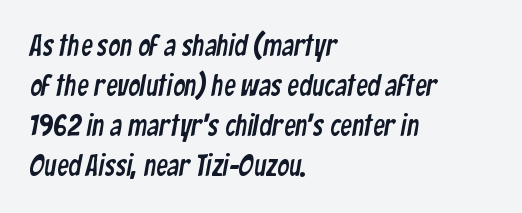
{"serif": "no", "width": "condensed", "stroke_contrast": "low", "x_height": "medium", "monospaced": "no", "underline": "no", "align": "left", "line_spacing": "normal", "line_spacing_ratio": 1.38, "letter_spacing": "normal", "letter_spacing_em": 0.0, "glyph_px": 29}
